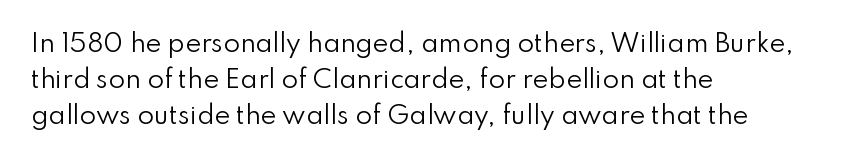
{"italic": "no", "bold": "no", "underline": "no", "align": "left", "line_spacing": "normal", "line_spacing_ratio": 1.51, "letter_spacing": "normal", "letter_spacing_em": 0.0, "glyph_px": 24}
